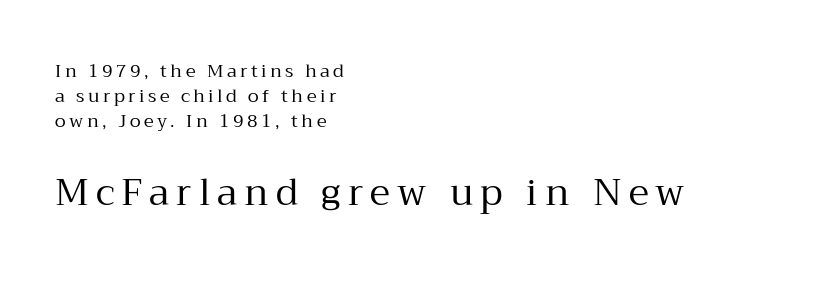
Scale increases going downward across the two blocks. A typesetter would call this leading conventional body-copy spacing. Plain, unruled lines of type. The designer went with a serif here, giving each stem small feet. No letter is thick-stroked: the sample isn't bold. The rendering uses natural spacing where letterforms have individual widths.
